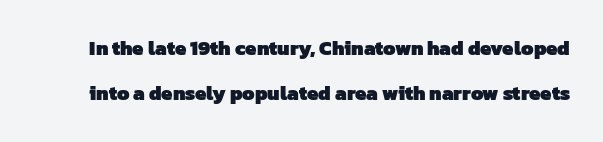
The image shows 20 px bold type; set loose line spacing (2.26x), normal letter spacing, not underlined.
